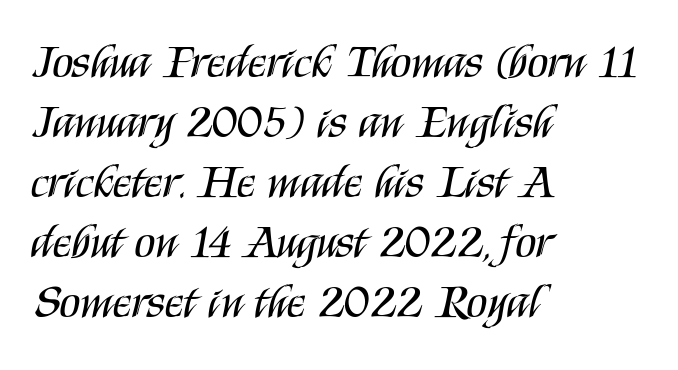
Q: Is the text bold? A: No.
Q: Is the text italic (slanted)? A: Yes.
Q: Is the typeface a serif or a sans-serif typeface? A: Sans-serif.
Q: Is the text underlined? A: No.
Q: How is the paragraph aligned? A: Left-aligned.
Q: Is the spacing between letters normal or unusually wide? A: Normal.
Q: Is the spacing between lines tight, normal or loose? A: Normal.
Q: Width (condensed, normal, or wide)? A: Condensed.
Q: Stroke contrast? A: Medium.
Q: x-height? A: Large.
Q: Monospaced? A: No.
